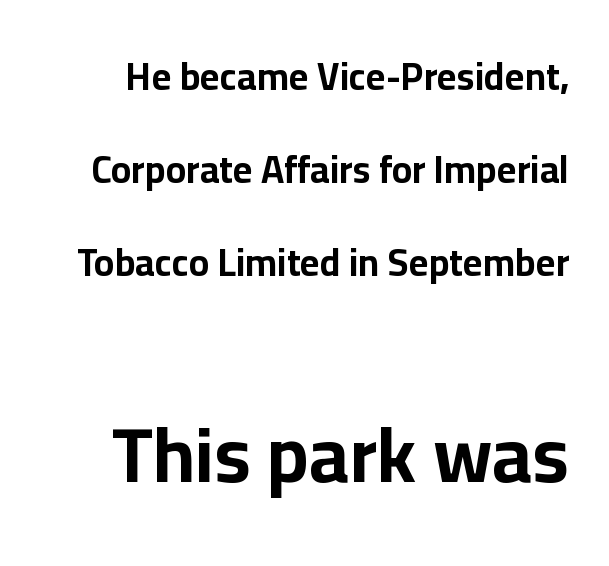
The image shows 77 px bold sans-serif type, upright; set loose line spacing (2.45x), normal letter spacing, not underlined; the second (bottom) block is 2.03x larger; low stroke contrast and a medium x-height.
